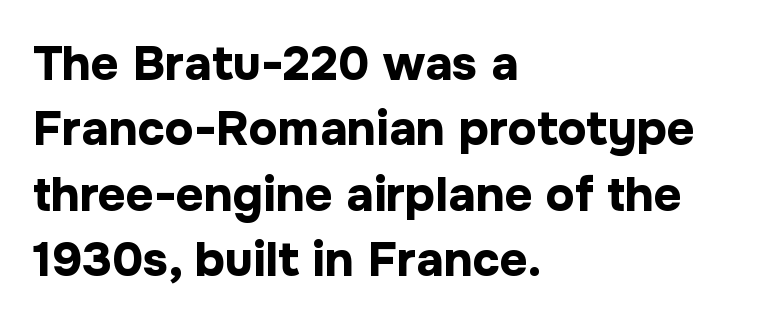
The image shows 48 px bold sans-serif type, upright; set left-aligned, normal line spacing (1.36x), normal letter spacing, not underlined; low stroke contrast and a medium x-height.
